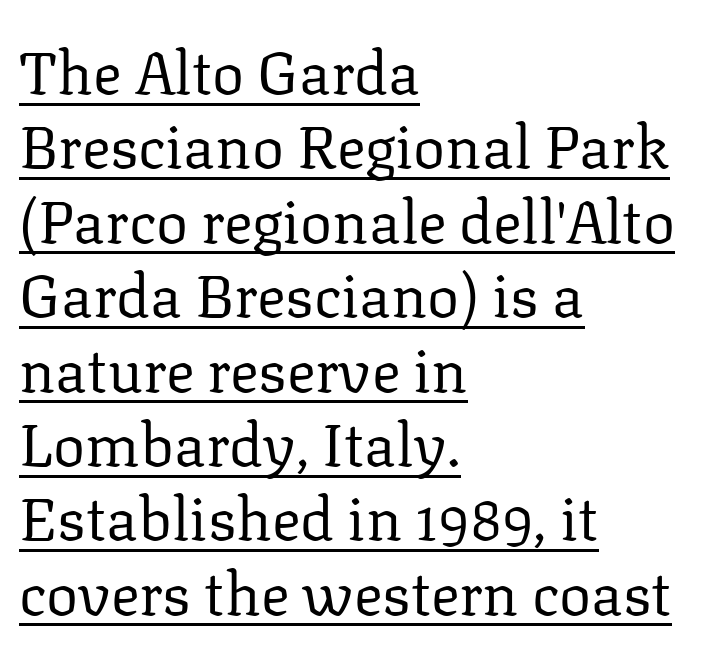
Has an underline been added? It has. Tracking here is standard; glyphs follow each other at the usual distance. Visually the block forms a straight wall on the left and a jagged coastline on the right. You can tell it's not italic because the verticals are truly vertical. This sample has the flowing, uneven cadence of proportional lettering. The glyphs in this specimen are seriffed.
